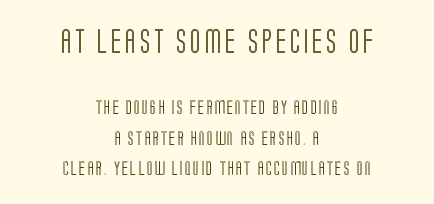
{"italic": "no", "underline": "no", "align": "center", "line_spacing": "loose", "line_spacing_ratio": 2.17, "larger_block": "first", "size_ratio": 1.71, "glyph_px": 24}
